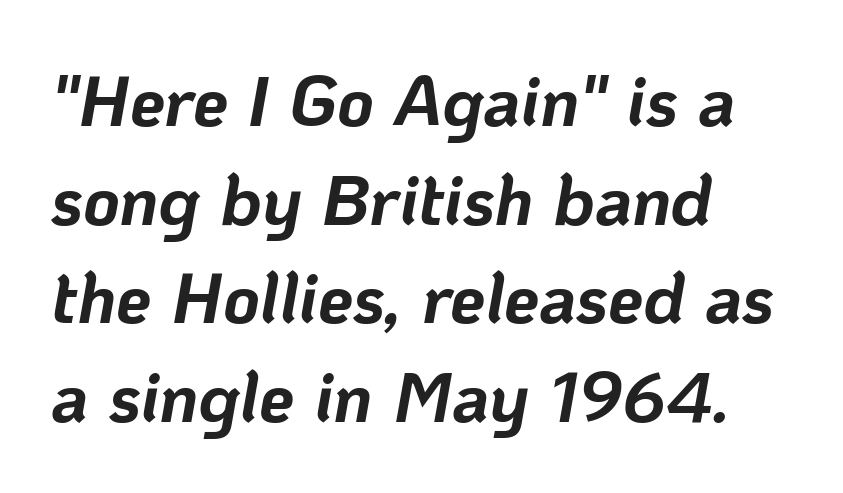
Q: Is the text bold? A: Yes.
Q: Is the text italic (slanted)? A: Yes, it leans right by about 10 degrees.
Q: Is the text underlined? A: No.
Q: How is the paragraph aligned? A: Left-aligned.
Q: Is the spacing between letters normal or unusually wide? A: Normal.
Q: Is the spacing between lines tight, normal or loose? A: Normal.
Q: Width (condensed, normal, or wide)? A: Normal.
Q: Stroke contrast? A: Low.
Q: x-height? A: Medium.
Q: Monospaced? A: No.
